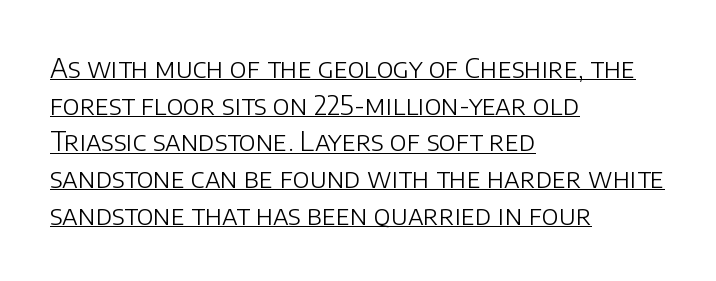
Q: Is the text bold? A: No.
Q: Is the text italic (slanted)? A: No, it is upright.
Q: Is the text underlined? A: Yes.
Q: How is the paragraph aligned? A: Left-aligned.
Q: Is the spacing between letters normal or unusually wide? A: Normal.
Q: Is the spacing between lines tight, normal or loose? A: Normal.
